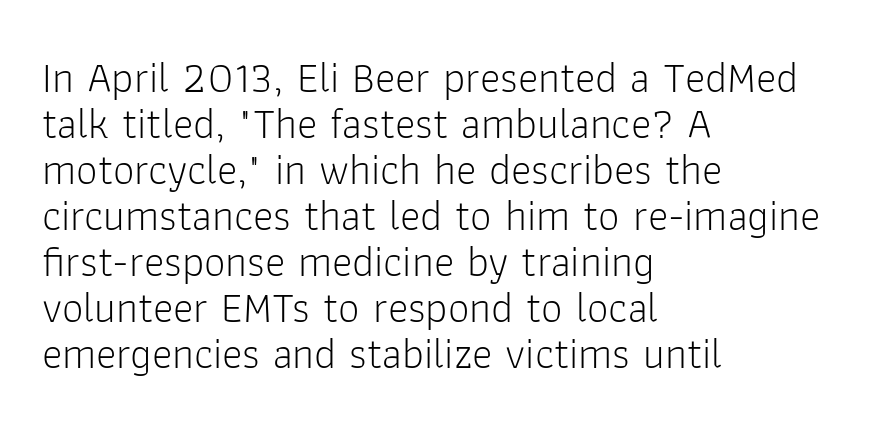
Q: Is the text bold? A: No.
Q: Is the text italic (slanted)? A: No, it is upright.
Q: Is the typeface a serif or a sans-serif typeface? A: Sans-serif.
Q: Is the text underlined? A: No.
Q: How is the paragraph aligned? A: Left-aligned.
Q: Is the spacing between letters normal or unusually wide? A: Normal.
Q: Is the spacing between lines tight, normal or loose? A: Tight.
Q: Width (condensed, normal, or wide)? A: Normal.
Q: Stroke contrast? A: Low.
Q: x-height? A: Medium.
Q: Monospaced? A: No.
